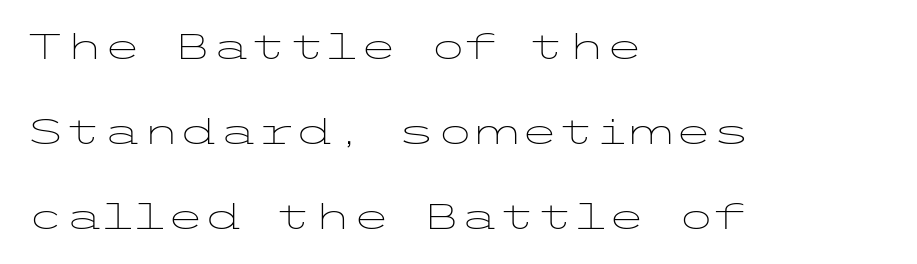
{"serif": "no", "italic": "no", "bold": "no", "weight": "light", "width": "wide", "stroke_contrast": "low", "x_height": "medium", "underline": "no", "align": "left", "line_spacing": "loose", "line_spacing_ratio": 2.43, "letter_spacing": "normal", "letter_spacing_em": 0.0, "glyph_px": 35}
